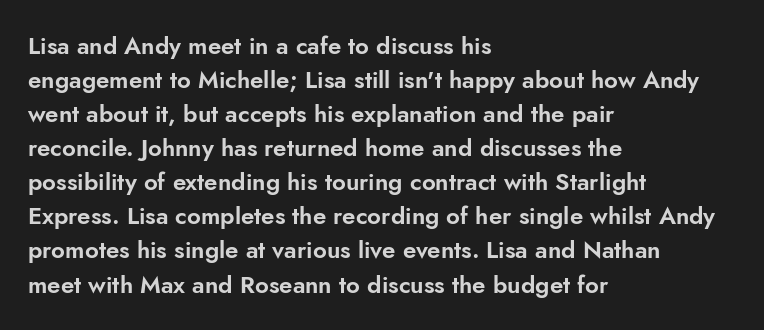
Q: Is the text italic (slanted)? A: No, it is upright.
Q: Is the text underlined? A: No.
Q: How is the paragraph aligned? A: Left-aligned.
Q: Is the spacing between letters normal or unusually wide? A: Normal.
Q: Is the spacing between lines tight, normal or loose? A: Normal.
